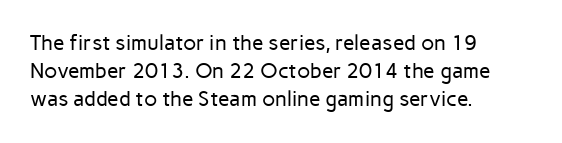
{"italic": "no", "bold": "no", "underline": "no", "align": "left", "line_spacing": "normal", "line_spacing_ratio": 1.34, "letter_spacing": "normal", "letter_spacing_em": 0.0, "glyph_px": 21}
